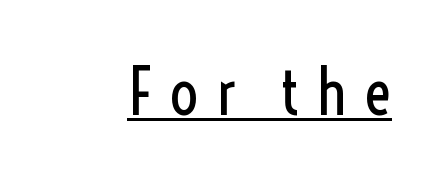
Is the letter spacing exaggerated? Yes — the characters are pushed far apart. You could not count columns in this text — the font is proportionally spaced. The letters stand straight up with perfectly vertical stems. Note: no serifs on the glyphs. Stroke thickness stays within the range of a standard reading face or lighter. Underlined type.
